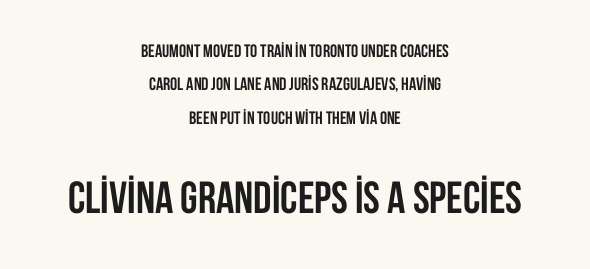
Does extra space separate the letters? No, they use regular spacing. Reading down the block, each line starts at a different indent, mirrored at its end. Heft: maximum for text — a bold. Descenders are the only things crossing below the line.
